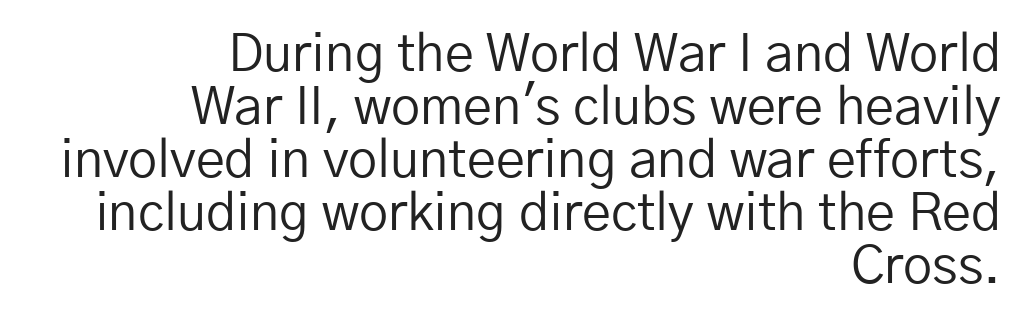
The type sits square on the baseline with zero lean. Rows of type sit shoulder to shoulder in the vertical direction. Which margin do the lines hug? The right one — the left edge is uneven. This rendering employs a face without finishing strokes, i.e., a sans-serif. Proportional: the letters do not fall into vertical columns.
